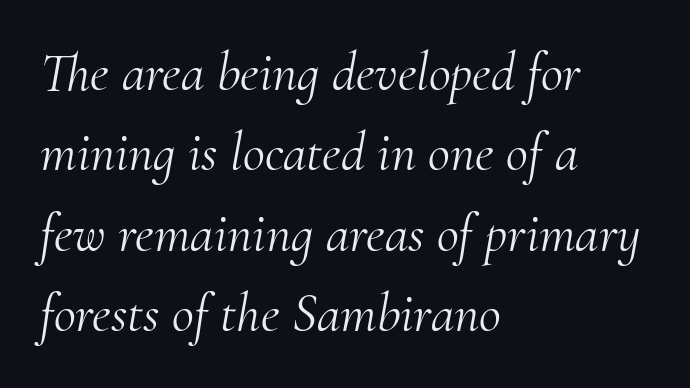
{"serif": "yes", "italic": "yes", "lean": "right", "slant_degrees": 10, "bold": "no", "weight": "light", "width": "normal", "stroke_contrast": "medium", "x_height": "small", "monospaced": "no", "underline": "no", "align": "left", "line_spacing": "normal", "line_spacing_ratio": 1.49, "letter_spacing": "normal", "letter_spacing_em": 0.0, "glyph_px": 54}
